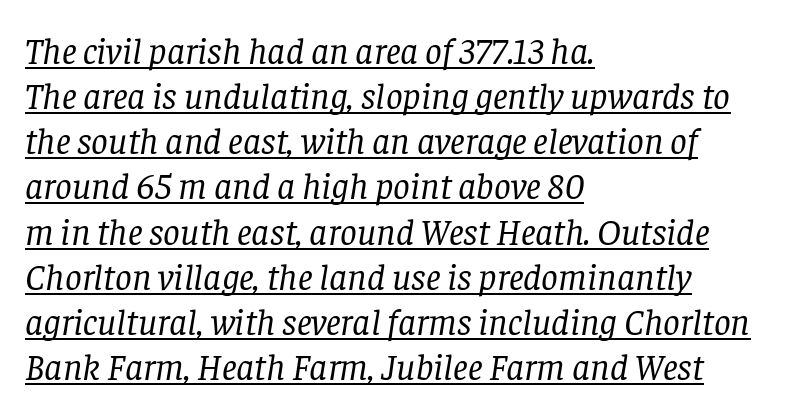
{"serif": "yes", "italic": "yes", "lean": "right", "slant_degrees": 8, "bold": "no", "weight": "regular", "width": "normal", "stroke_contrast": "low", "x_height": "large", "monospaced": "no", "underline": "yes", "align": "left", "line_spacing_ratio": 1.22, "letter_spacing": "normal", "letter_spacing_em": 0.0, "glyph_px": 37}
